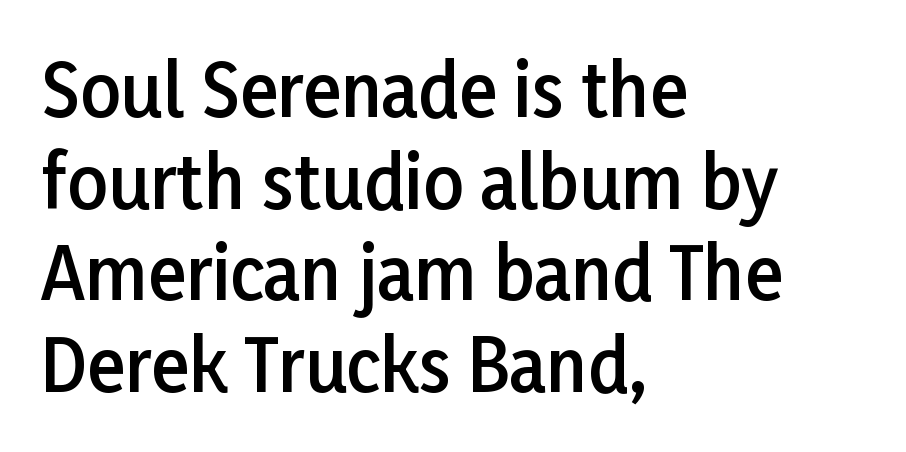
The image shows 71 px semibold sans-serif type, upright; set left-aligned, normal line spacing (1.29x), normal letter spacing, not underlined; low stroke contrast and a medium x-height.
